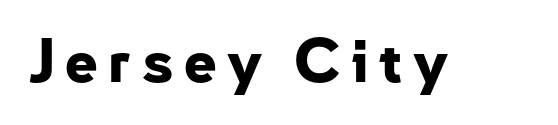
Anything drawn beneath the words? Only blank space. I'd call this a sans setting — the letters go barefoot. The letters are bold, with thick, heavy strokes. Ordinary non-slanted type is in use. Is this a fixed-width face? No — the glyphs have proportional, varying widths.
